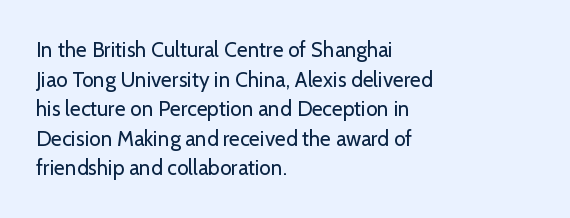
{"italic": "no", "bold": "no", "underline": "no", "align": "left", "line_spacing": "normal", "line_spacing_ratio": 1.41, "letter_spacing": "normal", "letter_spacing_em": 0.0, "glyph_px": 21}
